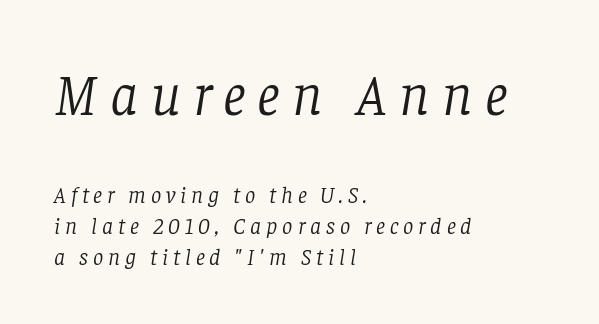
Q: Is the text bold? A: No.
Q: Is the text italic (slanted)? A: Yes, it leans right by about 8 degrees.
Q: Is the typeface a serif or a sans-serif typeface? A: Serif.
Q: Is the text underlined? A: No.
Q: How is the paragraph aligned? A: Left-aligned.
Q: Is the spacing between letters normal or unusually wide? A: Unusually wide.
Q: Is the spacing between lines tight, normal or loose? A: Normal.
Q: Which block of text is set in a larger size, the first (top) or the second (bottom)? A: The first (top) one.
Q: Width (condensed, normal, or wide)? A: Normal.
Q: Stroke contrast? A: Low.
Q: x-height? A: Large.
Q: Monospaced? A: No.
